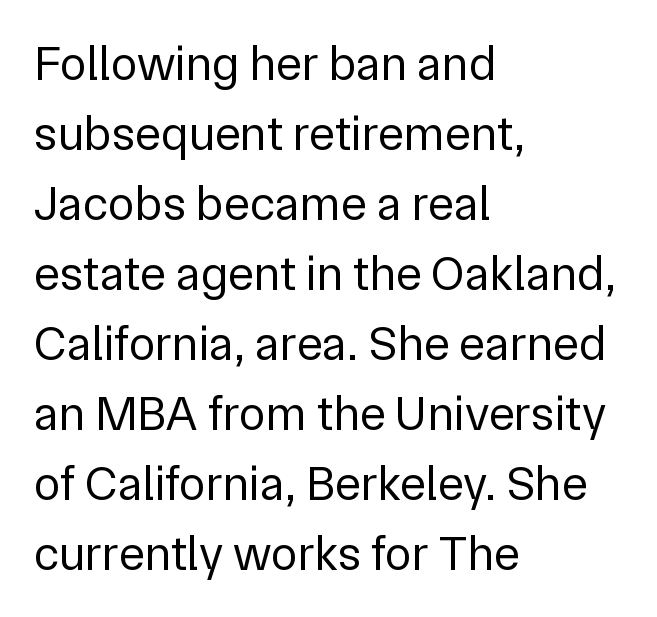
This block has exactly the height ordinary leading produces. The lettering holds an erect, upright posture throughout. The cut favours lightness, reaching ordinary text weight at its darkest. Each line starts at the same left margin while the right side varies. This sample has the flowing, uneven cadence of proportional lettering.
